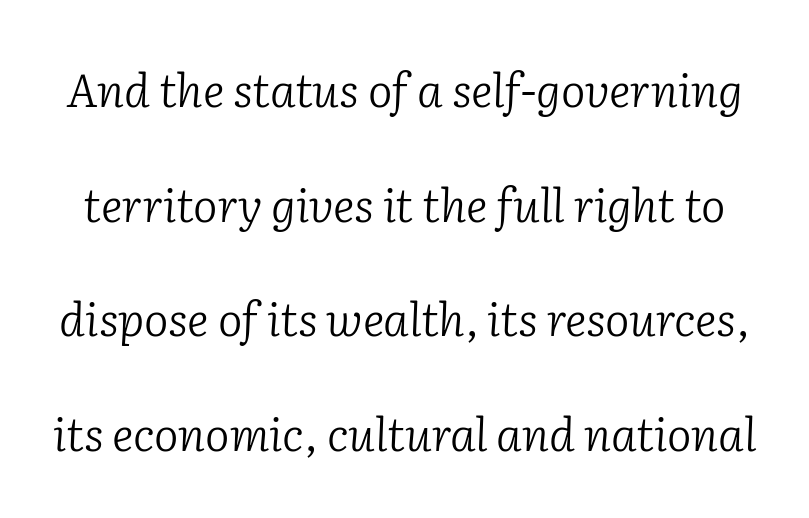
Notice how the stems are inclined rather than vertical — that's the hallmark of italics. The face looks like a standard text weight, possibly lighter. These lines are rendered in a variable-pitch font. The line texture is even and compact thanks to regular tracking. The specimen omits any rule beneath the text block's lines. The text was rendered using a seriffed face with decorative stroke endings.
